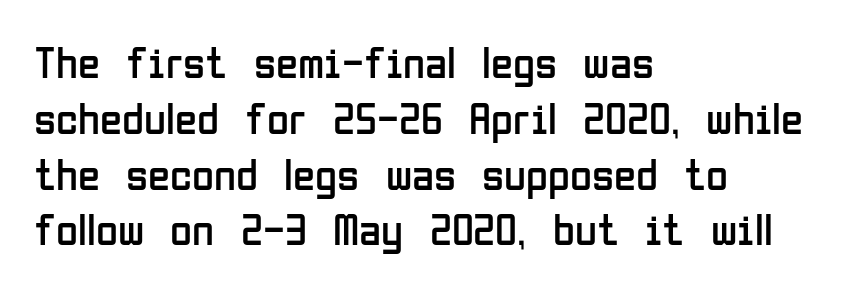
Rule under the text: the space is simply empty. The passage shown is typeset with a sans-serif family. The weight would be labelled regular, book, light, or lighter still. This is the regular roman posture of the typeface. This sample has the flowing, uneven cadence of proportional lettering.
